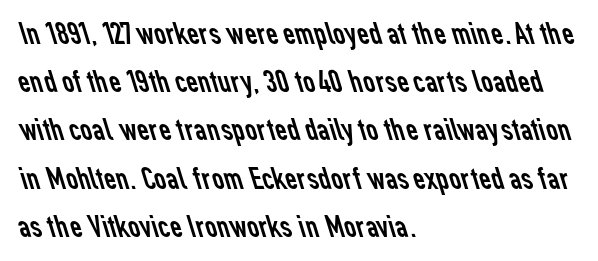
Q: Is the text bold? A: No.
Q: Is the typeface a serif or a sans-serif typeface? A: Sans-serif.
Q: Is the text underlined? A: No.
Q: How is the paragraph aligned? A: Left-aligned.
Q: Is the spacing between letters normal or unusually wide? A: Normal.
Q: Is the spacing between lines tight, normal or loose? A: Normal.
Q: Width (condensed, normal, or wide)? A: Normal.
Q: Stroke contrast? A: Low.
Q: x-height? A: Medium.
Q: Monospaced? A: No.
